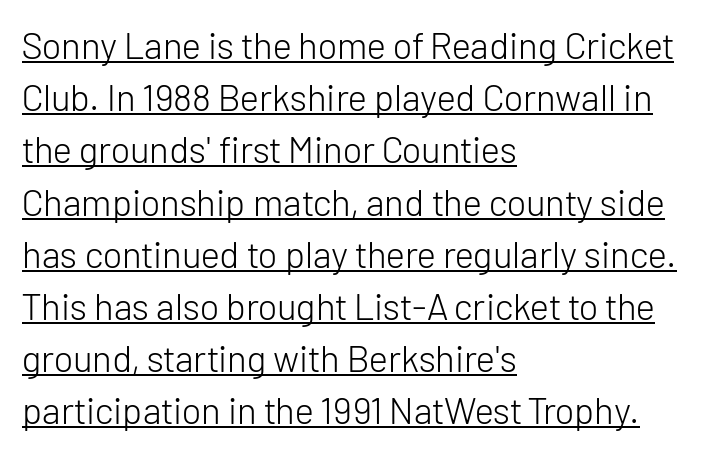
Q: Is the text bold? A: No.
Q: Is the text italic (slanted)? A: No, it is upright.
Q: Is the typeface a serif or a sans-serif typeface? A: Sans-serif.
Q: Is the text underlined? A: Yes.
Q: How is the paragraph aligned? A: Left-aligned.
Q: Is the spacing between letters normal or unusually wide? A: Normal.
Q: Is the spacing between lines tight, normal or loose? A: Normal.
Q: Width (condensed, normal, or wide)? A: Normal.
Q: Stroke contrast? A: Low.
Q: x-height? A: Medium.
Q: Monospaced? A: No.
